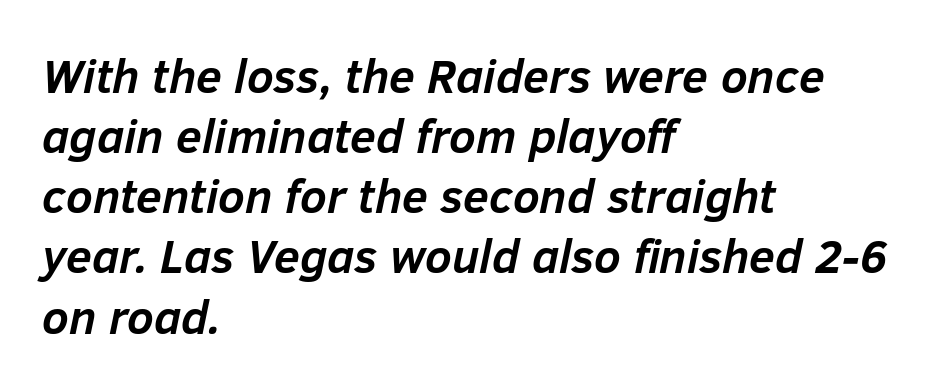
Q: Is the text bold? A: Yes.
Q: Is the text italic (slanted)? A: Yes, it leans right by about 12 degrees.
Q: Is the text underlined? A: No.
Q: How is the paragraph aligned? A: Left-aligned.
Q: Is the spacing between letters normal or unusually wide? A: Normal.
Q: Is the spacing between lines tight, normal or loose? A: Normal.
Q: Width (condensed, normal, or wide)? A: Normal.
Q: Stroke contrast? A: Low.
Q: x-height? A: Medium.
Q: Monospaced? A: No.
